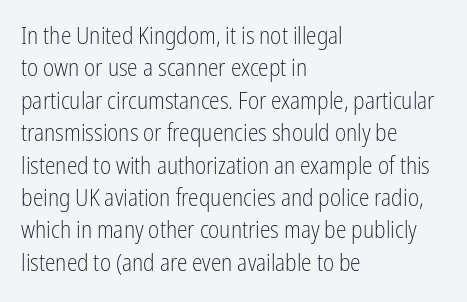
{"italic": "no", "bold": "no", "underline": "no", "align": "left", "line_spacing": "normal", "line_spacing_ratio": 1.35, "letter_spacing": "normal", "letter_spacing_em": 0.0, "glyph_px": 24}
